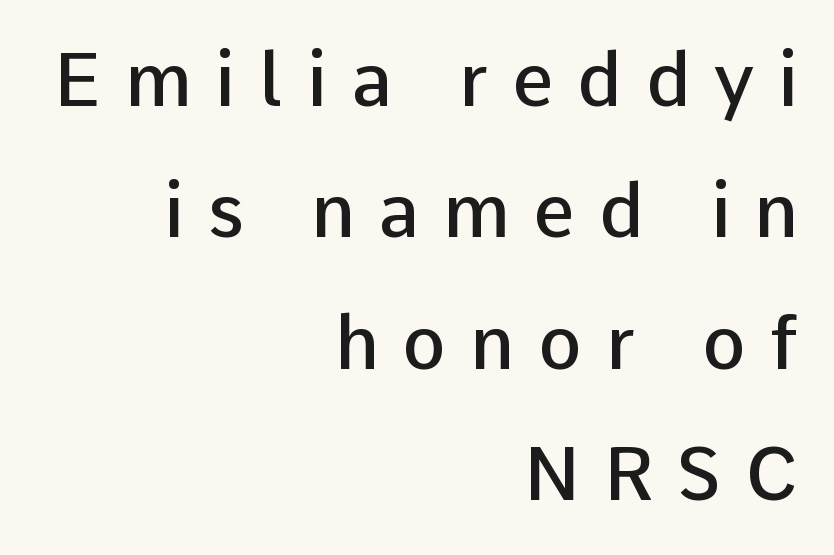
Type without underlining. Style check: upright. The characters look somewhat weighty, a semibold short of true bold. The line texture is sparse and dotted thanks to wide tracking.
